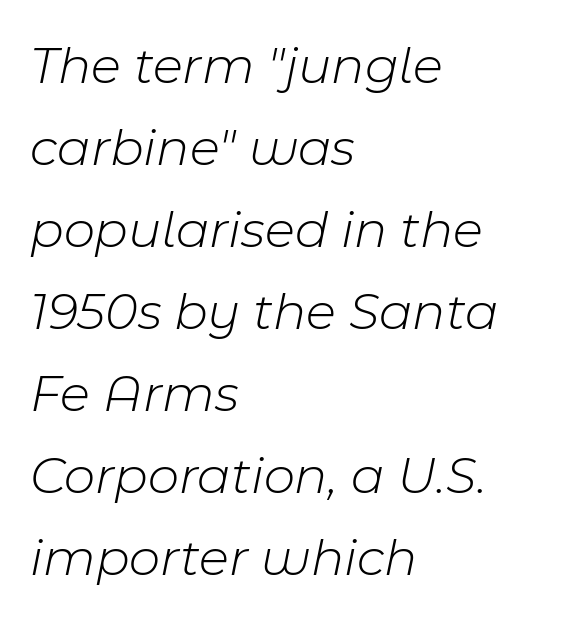
Q: Is the text bold? A: No.
Q: Is the text italic (slanted)? A: Yes, it leans right by about 11 degrees.
Q: Is the text underlined? A: No.
Q: How is the paragraph aligned? A: Left-aligned.
Q: Is the spacing between letters normal or unusually wide? A: Normal.
Q: Is the spacing between lines tight, normal or loose? A: Normal.
Q: Width (condensed, normal, or wide)? A: Normal.
Q: Stroke contrast? A: Low.
Q: x-height? A: Medium.
Q: Monospaced? A: No.
